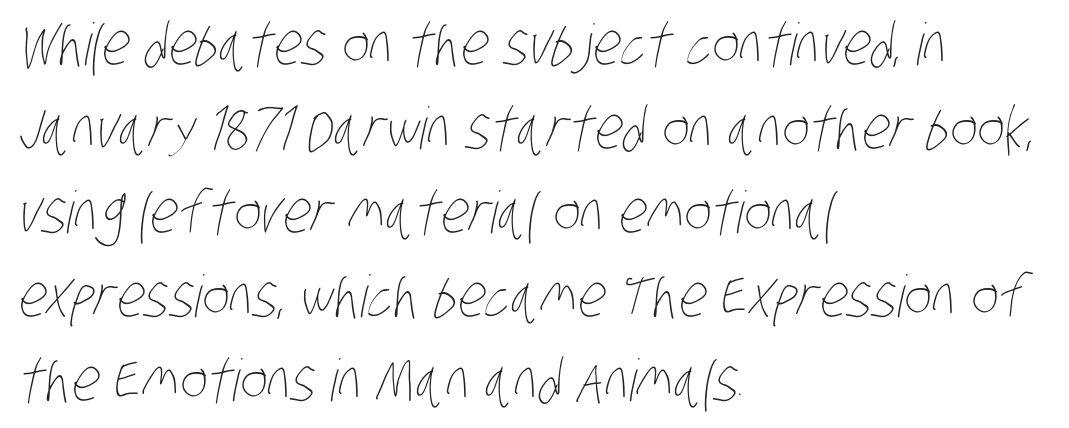
The image shows 58 px thin, condensed type; set left-aligned, normal line spacing (1.45x), normal letter spacing, not underlined; low stroke contrast and a large x-height.
